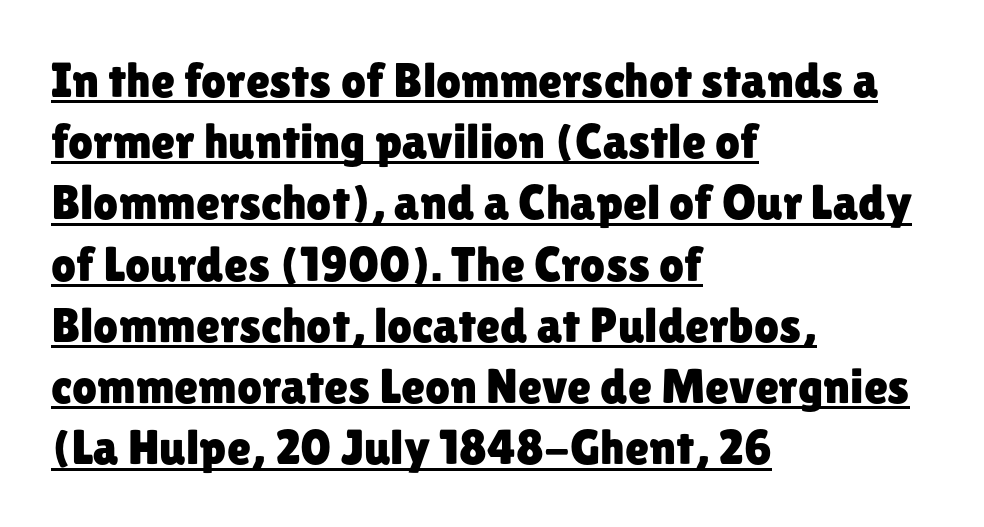
Each word holds together tightly as a unit, with standard inter-letter gaps. The compositor pushed each line to the left boundary. Stroke terminals: plain, sans-serif. Quick note: interline space is typical.
